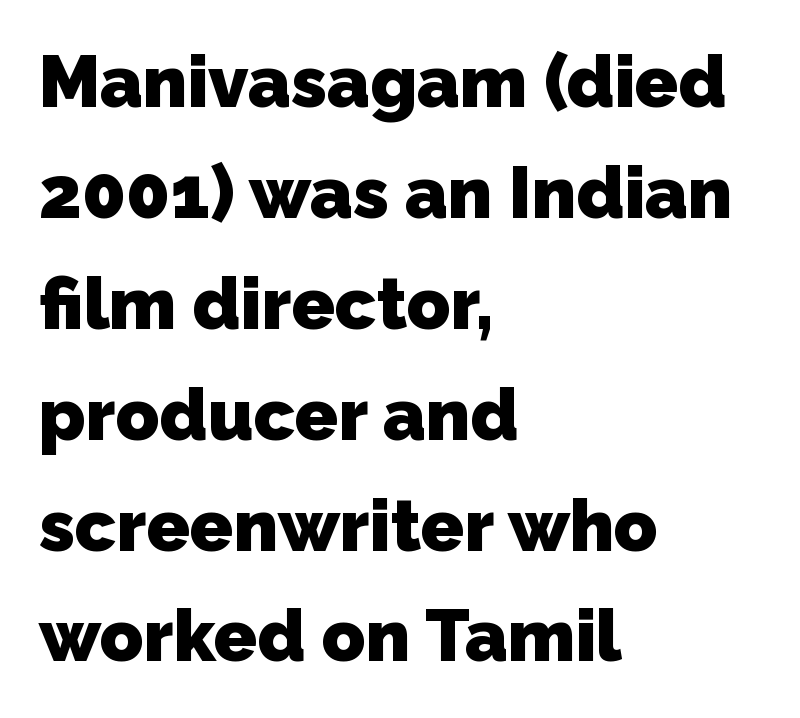
Q: Is the text bold? A: Yes.
Q: Is the typeface a serif or a sans-serif typeface? A: Sans-serif.
Q: Is the text underlined? A: No.
Q: How is the paragraph aligned? A: Left-aligned.
Q: Is the spacing between letters normal or unusually wide? A: Normal.
Q: Is the spacing between lines tight, normal or loose? A: Normal.
Q: Width (condensed, normal, or wide)? A: Normal.
Q: Stroke contrast? A: Low.
Q: x-height? A: Medium.
Q: Monospaced? A: No.
